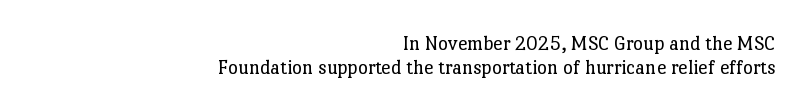
Q: Is the text bold? A: No.
Q: Is the text italic (slanted)? A: No, it is upright.
Q: Is the text underlined? A: No.
Q: How is the paragraph aligned? A: Right-aligned.
Q: Is the spacing between letters normal or unusually wide? A: Normal.
Q: Is the spacing between lines tight, normal or loose? A: Tight.
